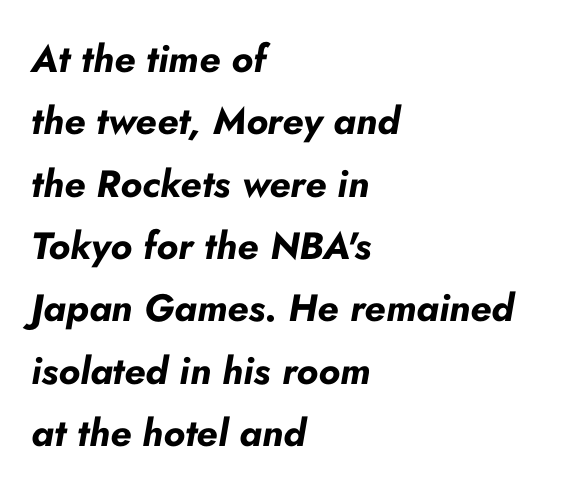
The image shows 38 px bold type, italic (leaning right); set left-aligned, normal line spacing (1.64x), normal letter spacing, not underlined; low stroke contrast and a small x-height.
